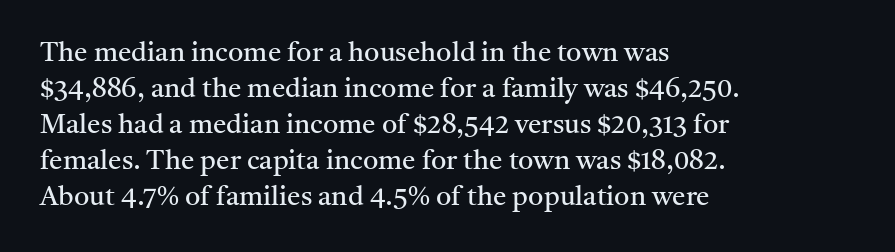
Q: Is the text bold? A: No.
Q: Is the text italic (slanted)? A: No, it is upright.
Q: Is the text underlined? A: No.
Q: How is the paragraph aligned? A: Left-aligned.
Q: Is the spacing between letters normal or unusually wide? A: Normal.
Q: Is the spacing between lines tight, normal or loose? A: Normal.
